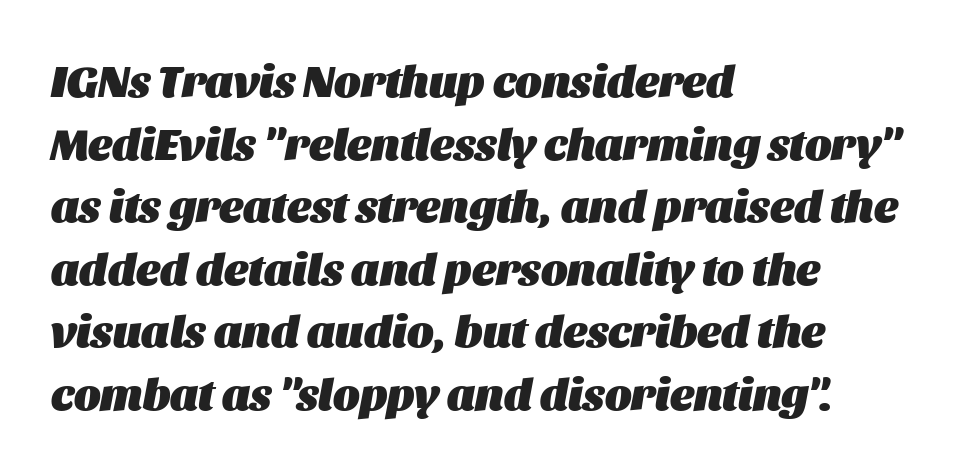
Q: Is the text bold? A: Yes.
Q: Is the text italic (slanted)? A: Yes, it leans right by about 11 degrees.
Q: Is the text underlined? A: No.
Q: How is the paragraph aligned? A: Left-aligned.
Q: Is the spacing between letters normal or unusually wide? A: Normal.
Q: Is the spacing between lines tight, normal or loose? A: Normal.
Q: Width (condensed, normal, or wide)? A: Normal.
Q: Stroke contrast? A: Medium.
Q: x-height? A: Large.
Q: Monospaced? A: No.
